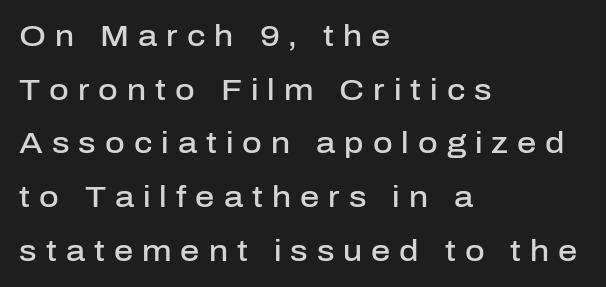
Q: Is the text bold? A: Semi-bold.
Q: Is the text italic (slanted)? A: No, it is upright.
Q: Is the typeface a serif or a sans-serif typeface? A: Sans-serif.
Q: Is the text underlined? A: No.
Q: How is the paragraph aligned? A: Left-aligned.
Q: Is the spacing between letters normal or unusually wide? A: Unusually wide.
Q: Width (condensed, normal, or wide)? A: Normal.
Q: Stroke contrast? A: Low.
Q: x-height? A: Medium.
Q: Monospaced? A: No.
